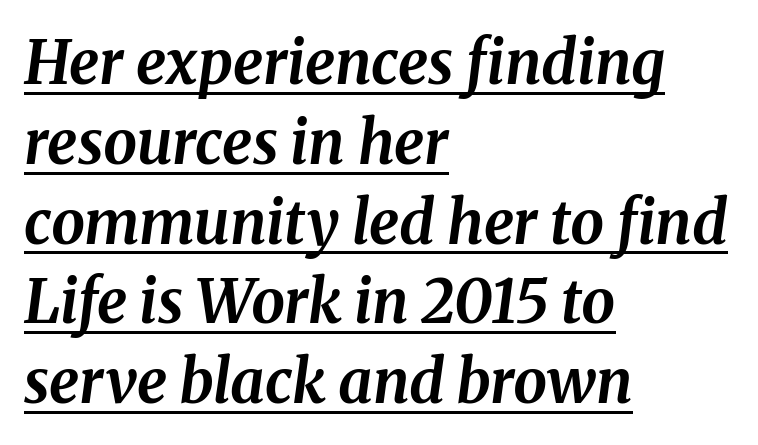
This rendering uses left alignment, leaving the right contour irregular. Proportional: the letters do not fall into vertical columns. Each new line begins a customary step beneath the previous one. Does the lettering tilt? It does — this is italic.
